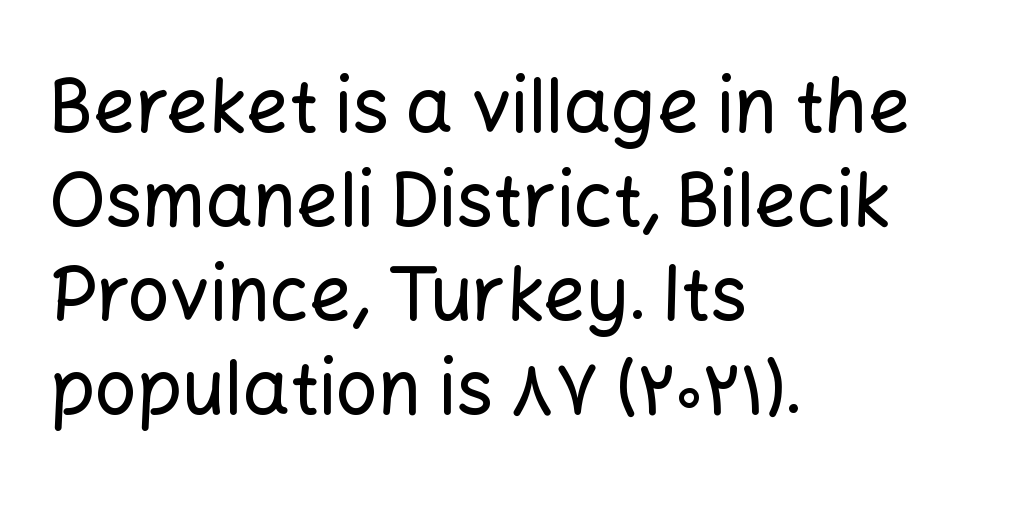
{"serif": "no", "italic": "no", "width": "normal", "stroke_contrast": "low", "x_height": "medium", "monospaced": "no", "underline": "no", "align": "left", "line_spacing": "normal", "line_spacing_ratio": 1.27, "letter_spacing": "normal", "letter_spacing_em": 0.0, "glyph_px": 74}
